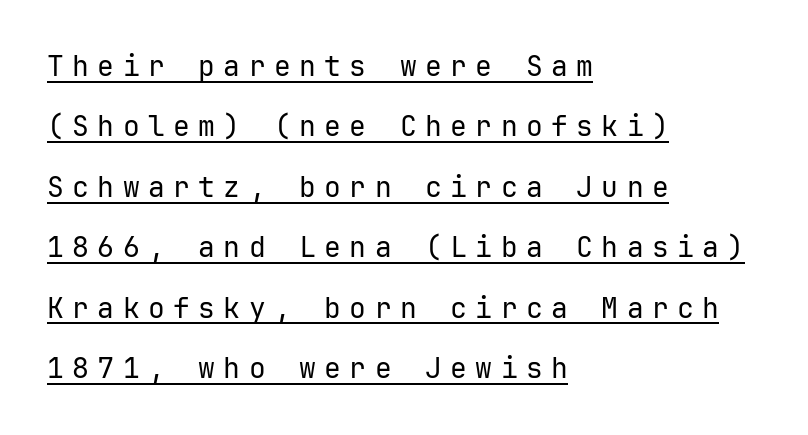
Q: Is the text bold? A: No.
Q: Is the text italic (slanted)? A: No, it is upright.
Q: Is the typeface a serif or a sans-serif typeface? A: Sans-serif.
Q: Is the text underlined? A: Yes.
Q: How is the paragraph aligned? A: Left-aligned.
Q: Is the spacing between letters normal or unusually wide? A: Unusually wide.
Q: Is the spacing between lines tight, normal or loose? A: Loose.
Q: Width (condensed, normal, or wide)? A: Normal.
Q: Stroke contrast? A: Low.
Q: x-height? A: Medium.
